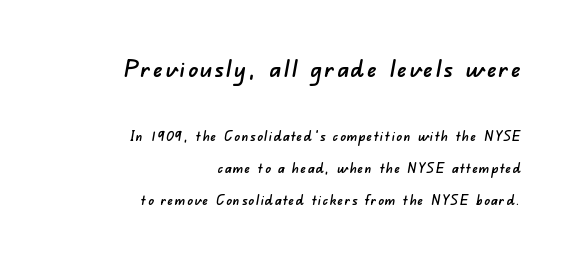
Decoration check: the copy has no underline. Vertically, the passage feels expansive, rows floating well apart. The compositor pushed each line to the right boundary. Block one is the big one; block two sits smaller underneath.
